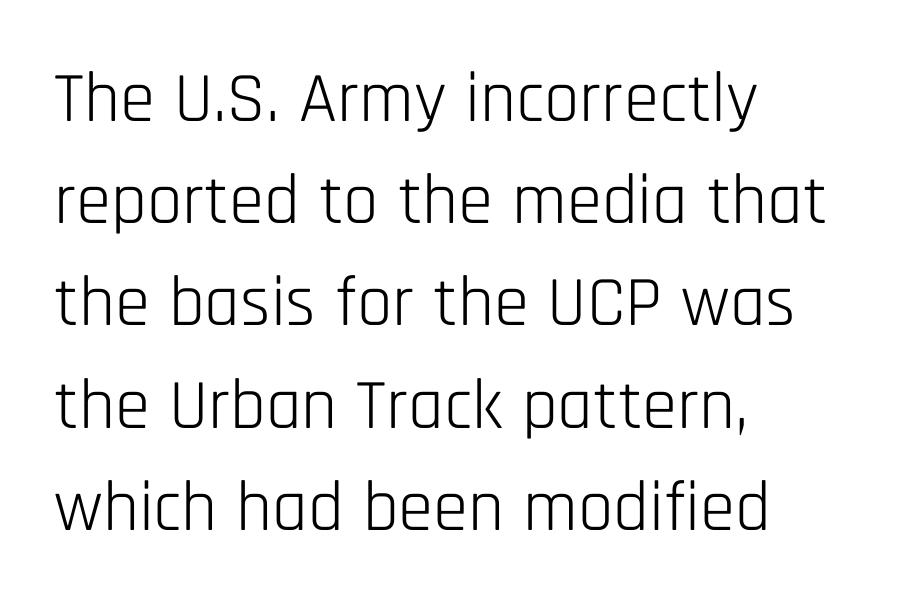
The rendering anchors every line to the left-hand side. The face used here is proportionally spaced, like ordinary book or web type. The type family on display is of the sans-serif kind. The gap between lines stays unmarked. A light-to-regular cut is what we see here.
